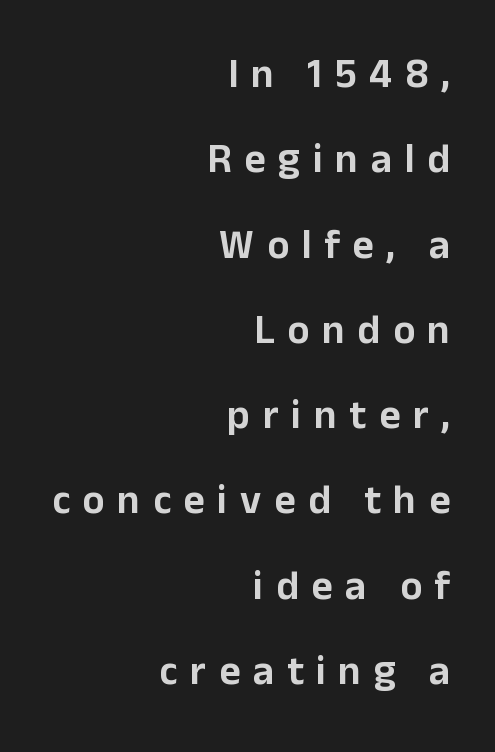
Compared with typical paragraphs, the rows here are farther apart. Tracking value appears strongly positive — letters spread wide. Words float on clear page, feet unadorned. Each letter keeps its own natural width here, so spacing adapts to shape.
